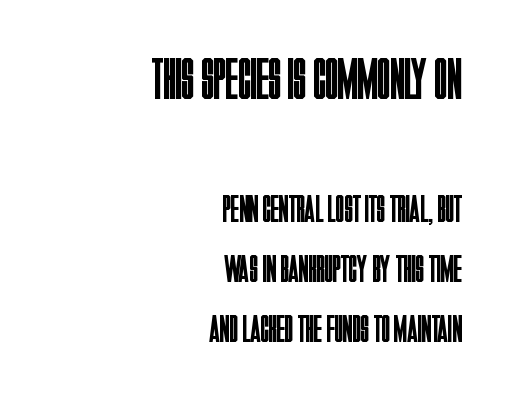
Q: Is the text bold? A: No.
Q: Is the text italic (slanted)? A: No, it is upright.
Q: Is the typeface a serif or a sans-serif typeface? A: Sans-serif.
Q: Is the text underlined? A: No.
Q: How is the paragraph aligned? A: Right-aligned.
Q: Is the spacing between letters normal or unusually wide? A: Normal.
Q: Is the spacing between lines tight, normal or loose? A: Normal.
Q: Which block of text is set in a larger size, the first (top) or the second (bottom)? A: The first (top) one.
Q: Width (condensed, normal, or wide)? A: Condensed.
Q: Stroke contrast? A: Low.
Q: x-height? A: Large.
Q: Monospaced? A: No.
